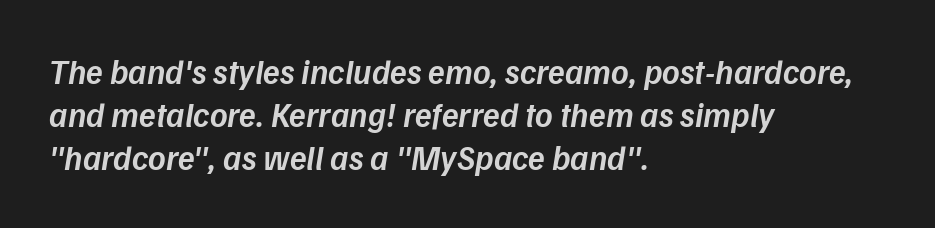
{"italic": "yes", "lean": "right", "slant_degrees": 9, "bold": "semi", "weight": "semibold", "width": "normal", "stroke_contrast": "low", "x_height": "medium", "monospaced": "no", "underline": "no", "align": "left", "line_spacing": "normal", "line_spacing_ratio": 1.27, "letter_spacing": "normal", "letter_spacing_em": 0.0, "glyph_px": 34}
